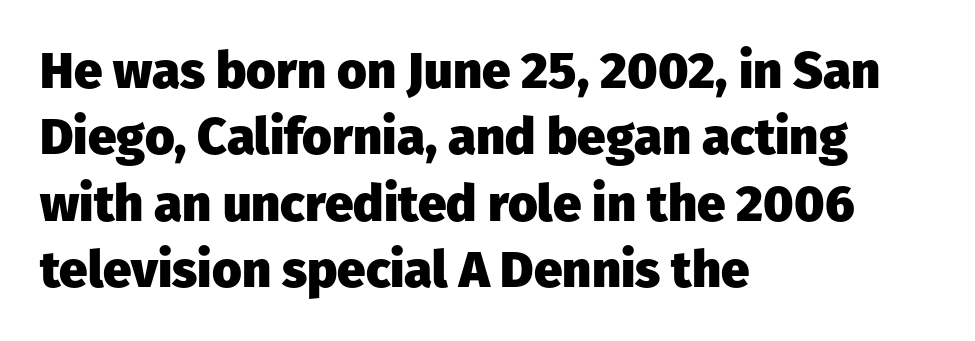
{"serif": "no", "italic": "no", "bold": "yes", "weight": "heavy", "width": "normal", "stroke_contrast": "low", "x_height": "medium", "monospaced": "no", "underline": "no", "align": "left", "line_spacing": "normal", "line_spacing_ratio": 1.3, "letter_spacing": "normal", "letter_spacing_em": 0.0, "glyph_px": 51}
